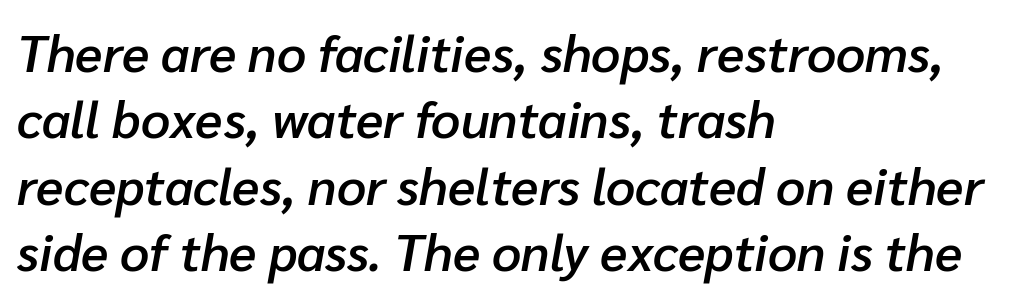
Q: Is the text bold? A: Semi-bold.
Q: Is the text italic (slanted)? A: Yes, it leans right by about 10 degrees.
Q: Is the text underlined? A: No.
Q: How is the paragraph aligned? A: Left-aligned.
Q: Is the spacing between letters normal or unusually wide? A: Normal.
Q: Is the spacing between lines tight, normal or loose? A: Normal.
Q: Width (condensed, normal, or wide)? A: Normal.
Q: Stroke contrast? A: Low.
Q: x-height? A: Medium.
Q: Monospaced? A: No.
